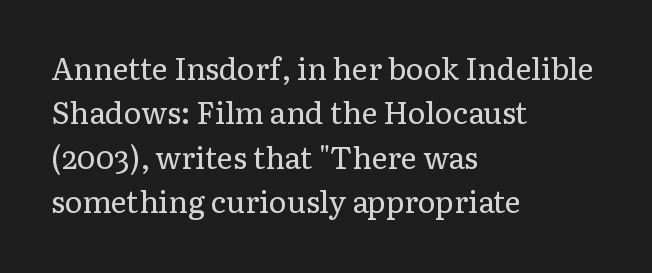
Q: Is the text bold? A: No.
Q: Is the text italic (slanted)? A: No, it is upright.
Q: Is the typeface a serif or a sans-serif typeface? A: Serif.
Q: Is the text underlined? A: No.
Q: How is the paragraph aligned? A: Left-aligned.
Q: Is the spacing between letters normal or unusually wide? A: Normal.
Q: Is the spacing between lines tight, normal or loose? A: Normal.
Q: Width (condensed, normal, or wide)? A: Normal.
Q: Stroke contrast? A: Low.
Q: x-height? A: Medium.
Q: Monospaced? A: No.
